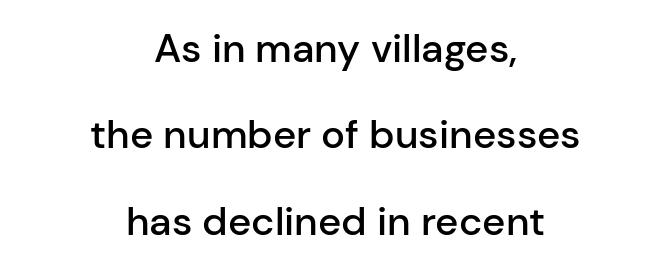
Q: Is the text bold? A: Semi-bold.
Q: Is the text italic (slanted)? A: No, it is upright.
Q: Is the typeface a serif or a sans-serif typeface? A: Sans-serif.
Q: Is the text underlined? A: No.
Q: How is the paragraph aligned? A: Centered.
Q: Is the spacing between letters normal or unusually wide? A: Normal.
Q: Is the spacing between lines tight, normal or loose? A: Loose.
Q: Width (condensed, normal, or wide)? A: Normal.
Q: Stroke contrast? A: Low.
Q: x-height? A: Medium.
Q: Monospaced? A: No.
